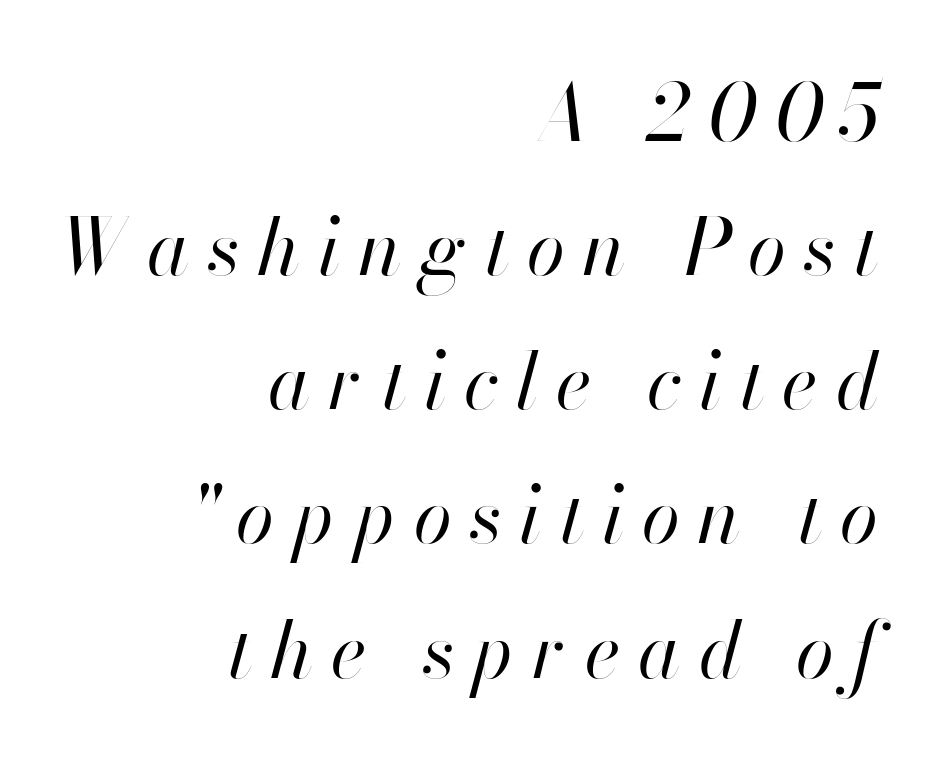
Q: Is the text bold? A: No.
Q: Is the text italic (slanted)? A: Yes, it leans right by about 13 degrees.
Q: Is the text underlined? A: No.
Q: How is the paragraph aligned? A: Right-aligned.
Q: Is the spacing between letters normal or unusually wide? A: Unusually wide.
Q: Width (condensed, normal, or wide)? A: Normal.
Q: Stroke contrast? A: High.
Q: x-height? A: Small.
Q: Monospaced? A: No.
